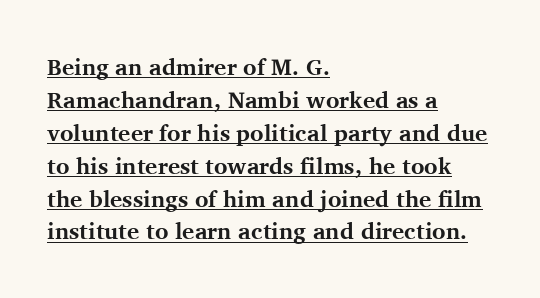
The image shows 23 px bold type, upright; set left-aligned, normal line spacing (1.43x), normal letter spacing, underlined.
